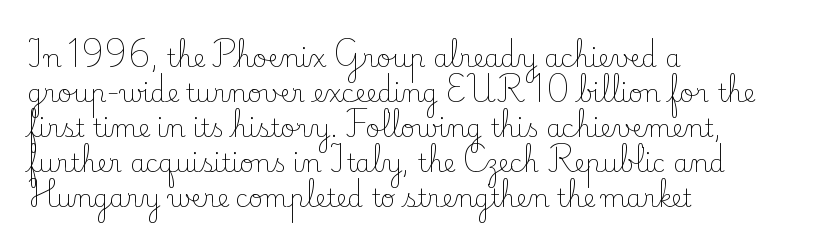
The image shows 25 px text type, upright; set left-aligned, normal line spacing (1.4x), normal letter spacing, not underlined.
